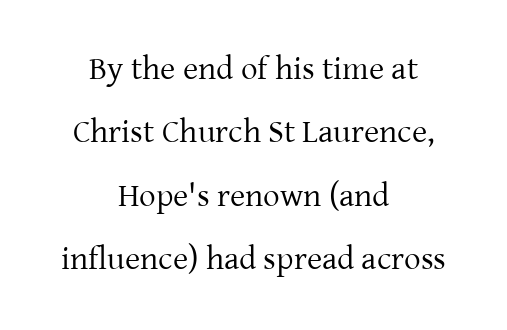
No chunkiness to these letters — they're not bold. Descender tails drop into unmarked territory. You could not count columns in this text — the font is proportionally spaced. The passage is arranged like a title page — every line centered.
